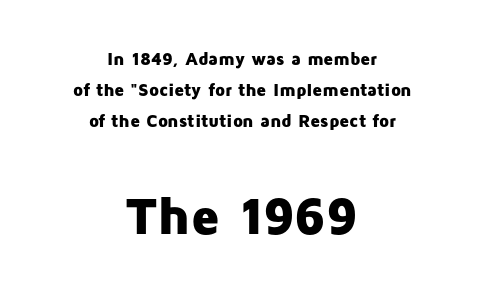
Q: Is the text bold? A: Yes.
Q: Is the text italic (slanted)? A: No, it is upright.
Q: Is the typeface a serif or a sans-serif typeface? A: Sans-serif.
Q: Is the text underlined? A: No.
Q: How is the paragraph aligned? A: Centered.
Q: Is the spacing between letters normal or unusually wide? A: Normal.
Q: Which block of text is set in a larger size, the first (top) or the second (bottom)? A: The second (bottom) one.
Q: Width (condensed, normal, or wide)? A: Normal.
Q: Stroke contrast? A: Low.
Q: x-height? A: Medium.
Q: Monospaced? A: No.
